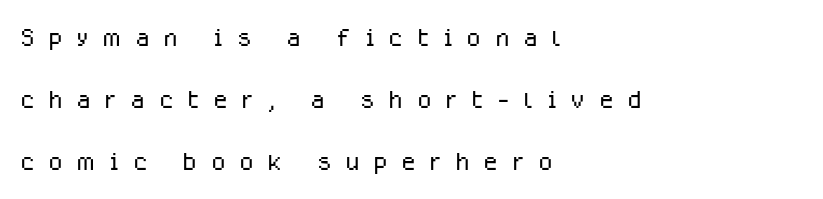
{"serif": "no", "italic": "no", "bold": "no", "weight": "light", "width": "normal", "stroke_contrast": "low", "x_height": "medium", "monospaced": "no", "underline": "no", "align": "left", "line_spacing_ratio": 1.82, "letter_spacing": "wide", "letter_spacing_em": 0.39, "glyph_px": 34}
